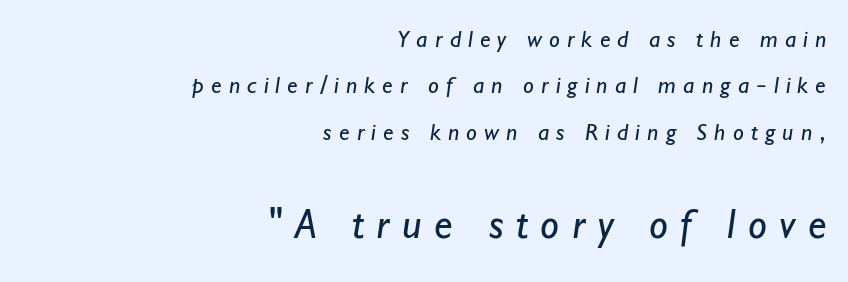
The image shows 42 px regular-weight sans-serif type; set right-aligned, loose line spacing (1.93x), unusually wide letter spacing (+0.3 em), not underlined; the second (bottom) block is 1.75x larger; low stroke contrast and a small x-height.
